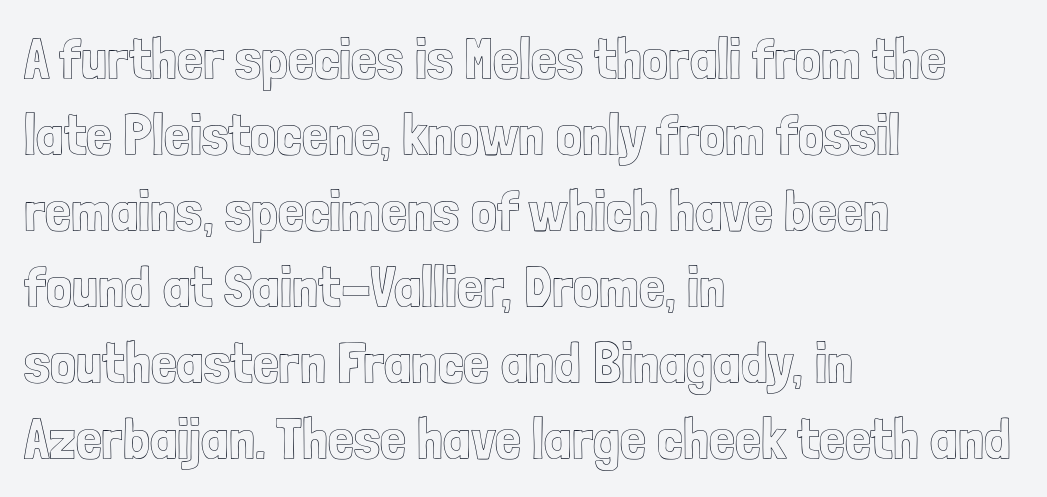
The image shows 58 px condensed type, upright; set left-aligned, normal line spacing (1.31x), normal letter spacing, not underlined; a medium x-height.
